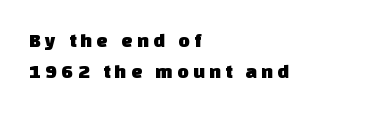
The image shows 20 px text type; set left-aligned, normal line spacing (1.56x), unusually wide letter spacing (+0.21 em), not underlined.
